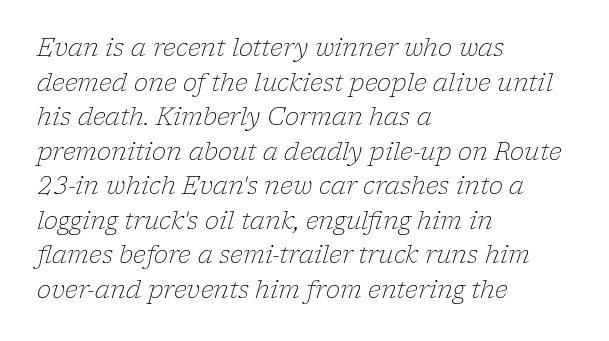
Q: Is the text bold? A: No.
Q: Is the text italic (slanted)? A: Yes, it leans right by about 17 degrees.
Q: Is the text underlined? A: No.
Q: How is the paragraph aligned? A: Left-aligned.
Q: Is the spacing between letters normal or unusually wide? A: Normal.
Q: Is the spacing between lines tight, normal or loose? A: Normal.
